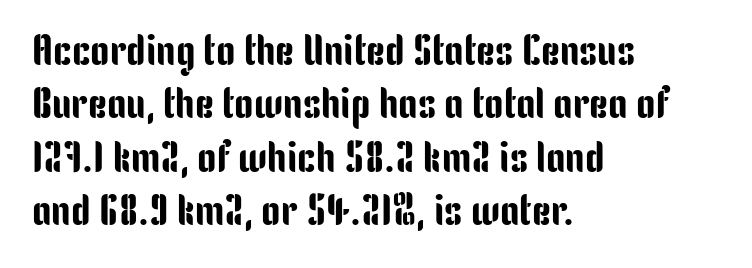
Q: Is the text italic (slanted)? A: No, it is upright.
Q: Is the typeface a serif or a sans-serif typeface? A: Sans-serif.
Q: Is the text underlined? A: No.
Q: How is the paragraph aligned? A: Left-aligned.
Q: Is the spacing between letters normal or unusually wide? A: Normal.
Q: Width (condensed, normal, or wide)? A: Condensed.
Q: Stroke contrast? A: Low.
Q: x-height? A: Medium.
Q: Monospaced? A: No.
